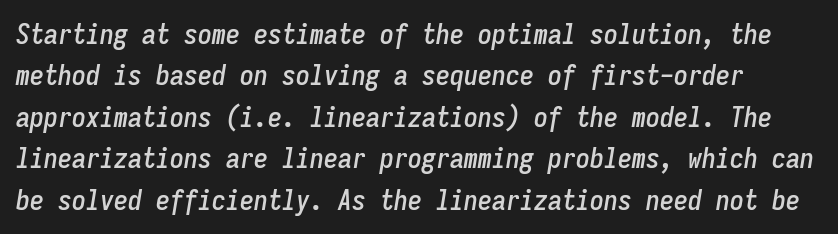
{"italic": "yes", "lean": "right", "slant_degrees": 9, "width": "condensed", "stroke_contrast": "low", "x_height": "medium", "monospaced": "yes", "underline": "no", "line_spacing": "normal", "line_spacing_ratio": 1.48, "letter_spacing": "normal", "letter_spacing_em": 0.0, "glyph_px": 28}
